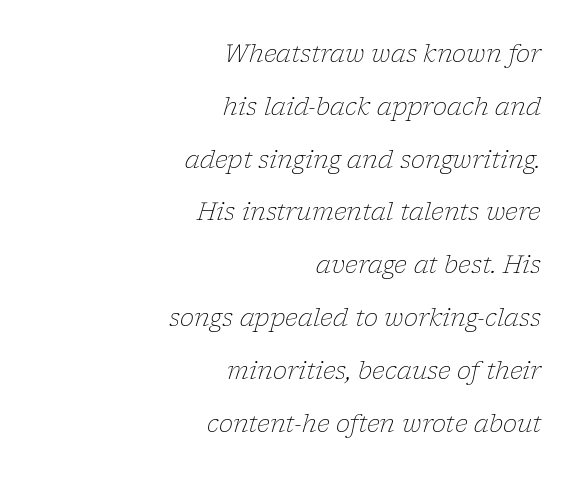
{"italic": "yes", "lean": "right", "slant_degrees": 17, "bold": "no", "underline": "no", "align": "right", "line_spacing": "loose", "line_spacing_ratio": 2.2, "letter_spacing": "normal", "letter_spacing_em": 0.0, "glyph_px": 24}
